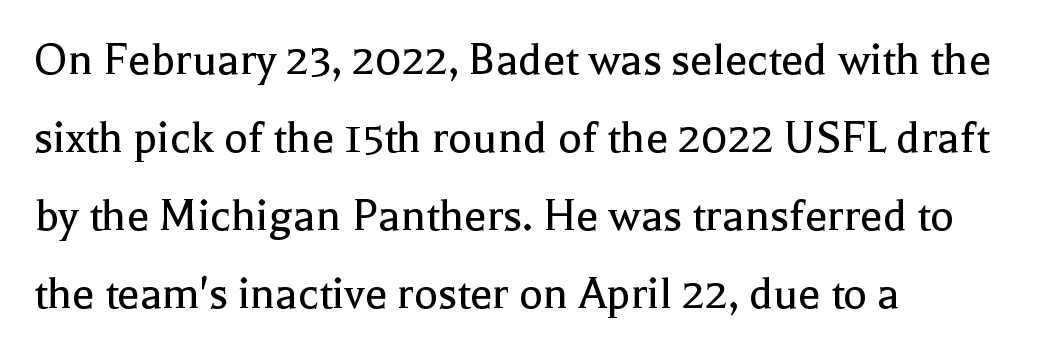
{"serif": "yes", "italic": "no", "bold": "no", "weight": "regular", "width": "normal", "x_height": "medium", "monospaced": "no", "underline": "no", "align": "left", "line_spacing": "normal", "line_spacing_ratio": 1.56, "letter_spacing": "normal", "letter_spacing_em": 0.0, "glyph_px": 50}
